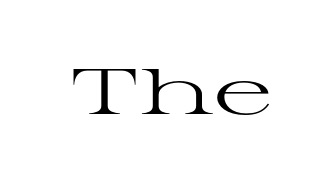
{"serif": "yes", "italic": "no", "bold": "no", "weight": "regular", "width": "wide", "stroke_contrast": "high", "x_height": "medium", "monospaced": "no", "underline": "no", "letter_spacing": "normal", "letter_spacing_em": 0.0, "glyph_px": 64}
